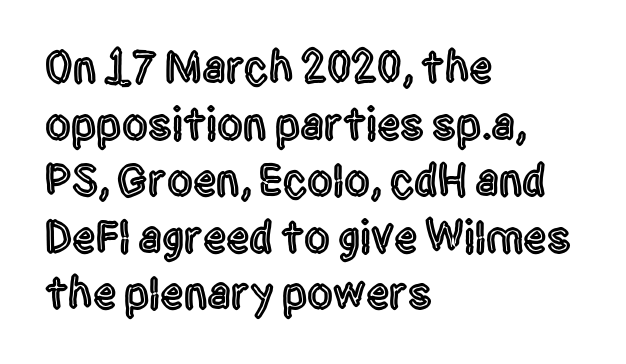
Q: Is the text italic (slanted)? A: No, it is upright.
Q: Is the typeface a serif or a sans-serif typeface? A: Sans-serif.
Q: Is the text underlined? A: No.
Q: How is the paragraph aligned? A: Left-aligned.
Q: Is the spacing between letters normal or unusually wide? A: Normal.
Q: Width (condensed, normal, or wide)? A: Condensed.
Q: x-height? A: Large.
Q: Monospaced? A: No.
